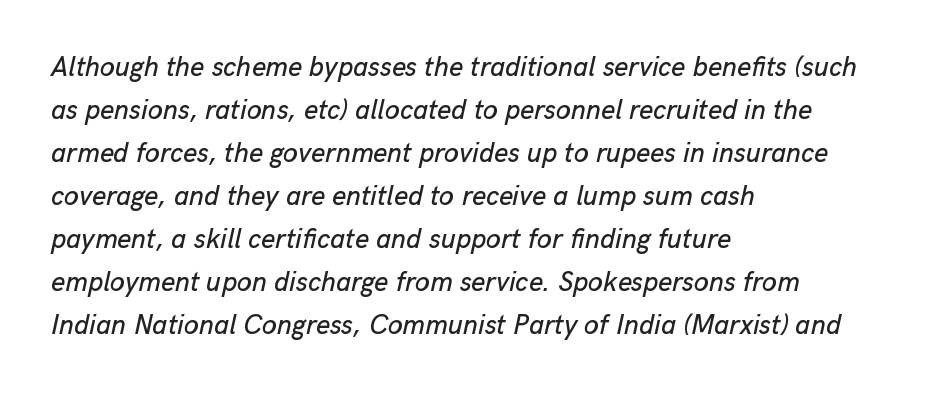
In terms of leading, this rendering sits right in the middle. Quick note: underline off. There is no visible air inserted between adjacent glyphs. Is the type slanted? Yes — the strokes lean at a clear angle.
